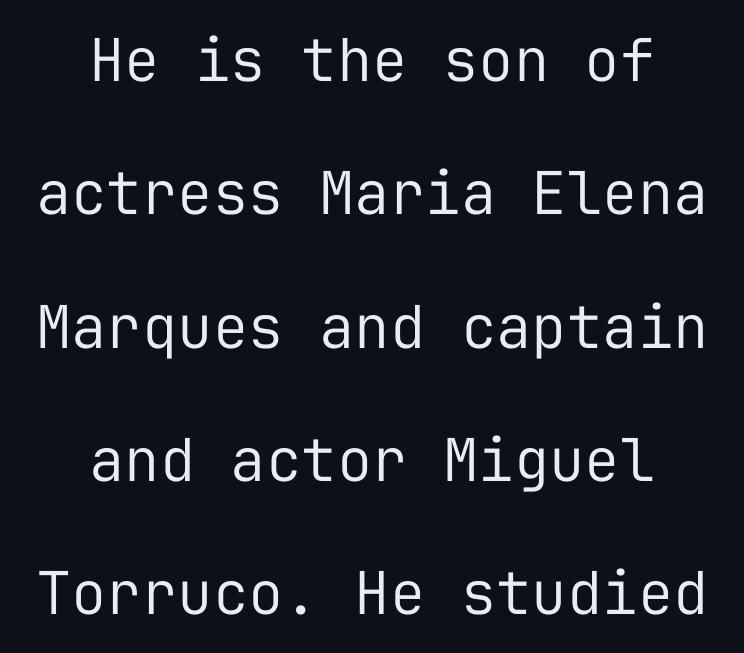
A typesetter would label this face a sans. Does the lettering tilt? It doesn't — this is upright. Does the leading feel generous? Absolutely, it's lavish. Underlining? Definitely not there. Nobody touched the tracking dial on this one.
